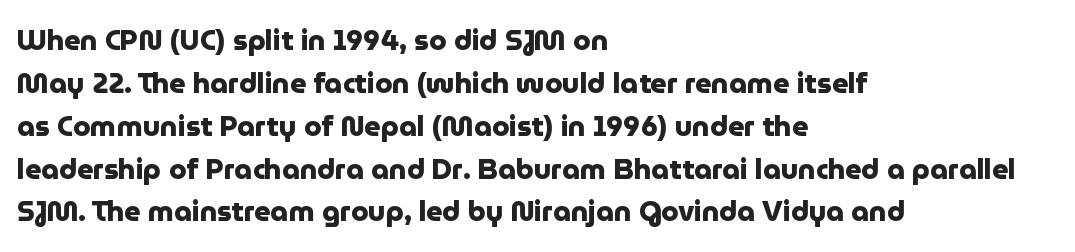
The image shows 28 px heavy sans-serif type, upright; set left-aligned, normal line spacing (1.53x), normal letter spacing, not underlined; low stroke contrast and a medium x-height.
